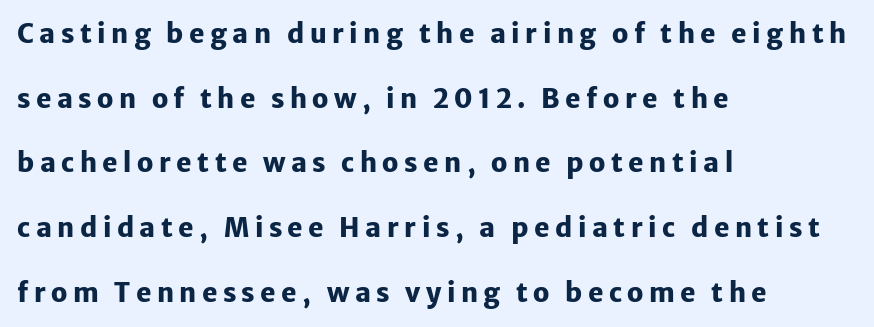
Anything drawn beneath the words? Only blank space. Compared with typical paragraphs, the rows here are farther apart. The characters look thick and weighty, a clear bold. Caption: expanded tracking, letters set apart. The passage is arranged the way most books set body copy — flush left.
